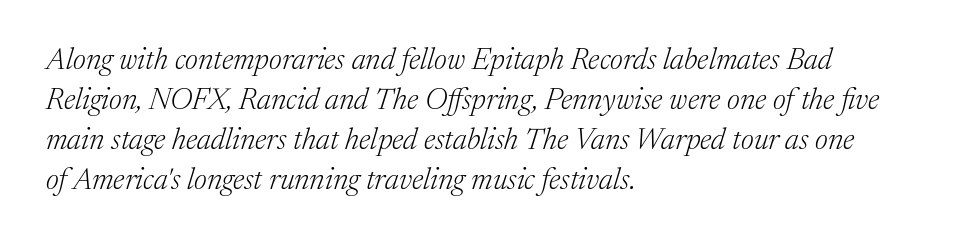
The axis of the letterforms is tilted away from vertical. Compared with typical body copy, the letter spacing here is the same. Examine the stroke ends and you'll spot serifs. The weight tops out at a normal text grade. Quick note: interline space is typical. Anything drawn beneath the words? Only blank space.
